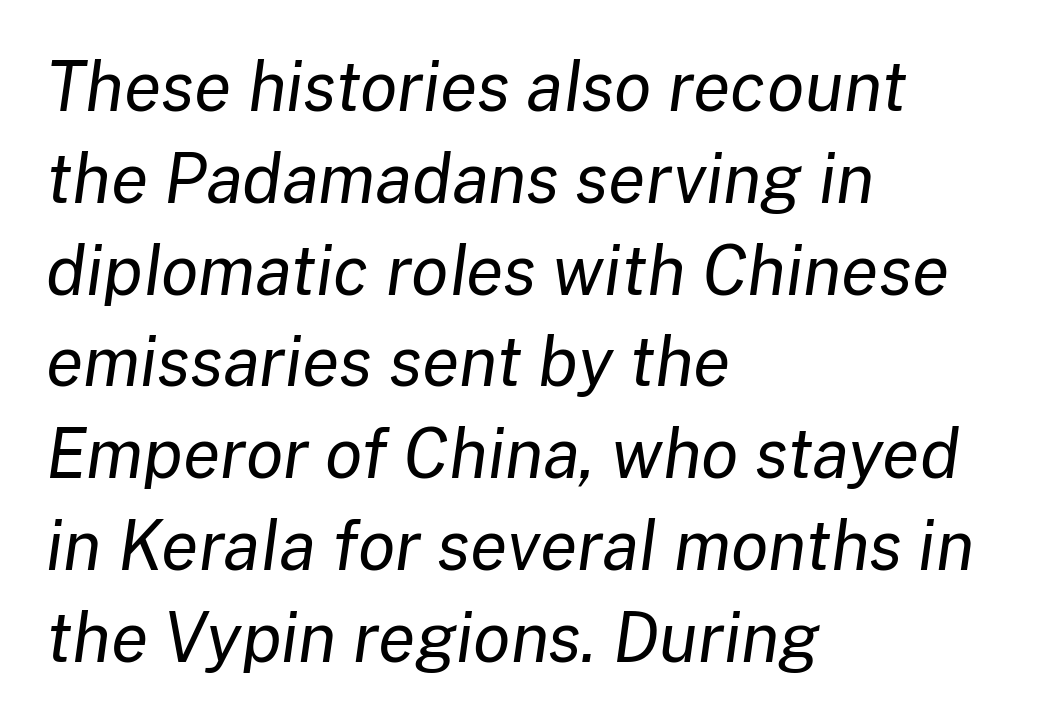
{"italic": "yes", "lean": "right", "slant_degrees": 8, "bold": "no", "weight": "regular", "width": "normal", "stroke_contrast": "low", "x_height": "medium", "monospaced": "no", "underline": "no", "align": "left", "line_spacing": "normal", "line_spacing_ratio": 1.35, "letter_spacing": "normal", "letter_spacing_em": 0.0, "glyph_px": 68}
